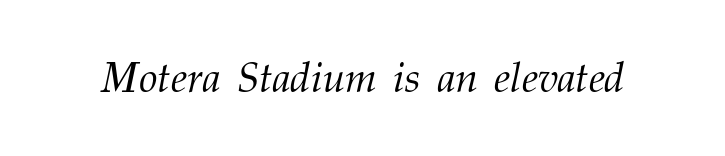
The image shows 42 px light serif type, italic (leaning right); set normal letter spacing, not underlined; medium stroke contrast and a medium x-height.
